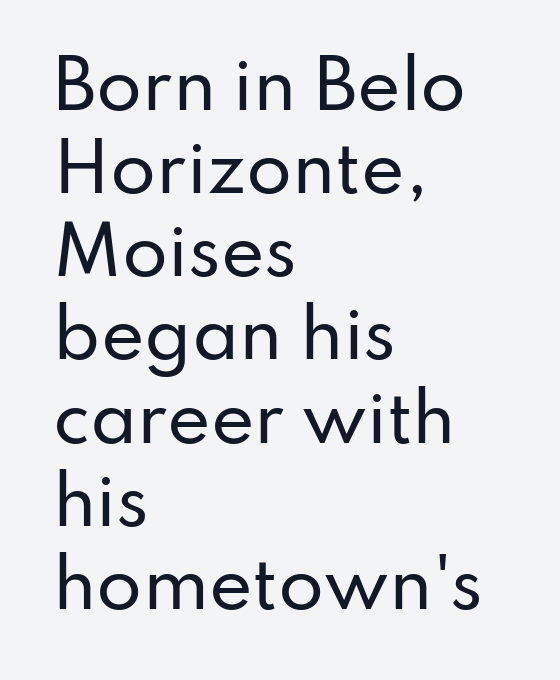
Q: Is the text italic (slanted)? A: No, it is upright.
Q: Is the typeface a serif or a sans-serif typeface? A: Sans-serif.
Q: Is the text underlined? A: No.
Q: How is the paragraph aligned? A: Left-aligned.
Q: Is the spacing between letters normal or unusually wide? A: Normal.
Q: Is the spacing between lines tight, normal or loose? A: Normal.
Q: Width (condensed, normal, or wide)? A: Normal.
Q: Stroke contrast? A: Low.
Q: x-height? A: Small.
Q: Monospaced? A: No.
